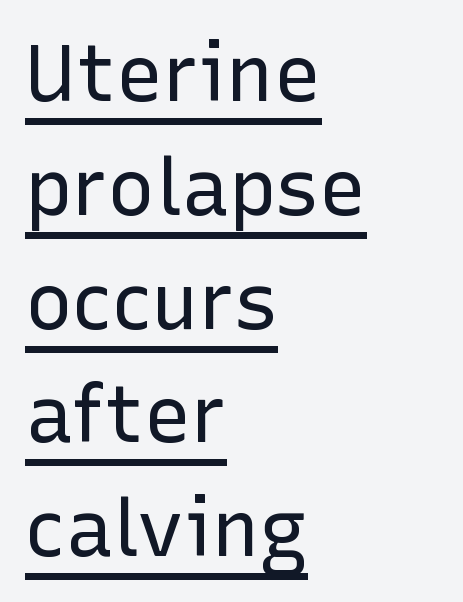
Which margin do the lines hug? The left one — the right edge is uneven. The passage shown is underscored from start to finish. A typesetter would mark this as roman, not italic. Is this a sans? Yes — the strokes have no serifs.
